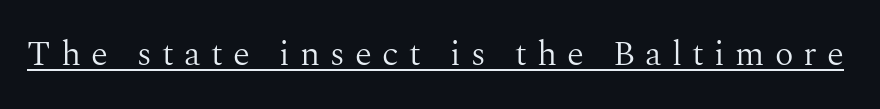
{"serif": "yes", "italic": "no", "bold": "no", "weight": "light", "width": "normal", "stroke_contrast": "medium", "x_height": "medium", "monospaced": "no", "underline": "yes", "letter_spacing": "wide", "letter_spacing_em": 0.29, "glyph_px": 35}
